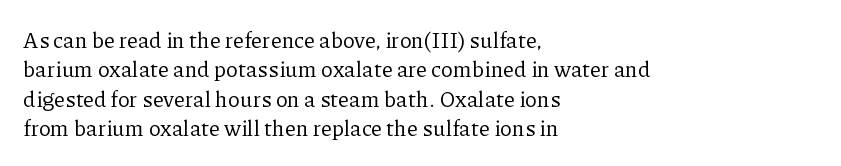
Q: Is the text bold? A: No.
Q: Is the text italic (slanted)? A: No, it is upright.
Q: Is the text underlined? A: No.
Q: How is the paragraph aligned? A: Left-aligned.
Q: Is the spacing between letters normal or unusually wide? A: Normal.
Q: Is the spacing between lines tight, normal or loose? A: Normal.
